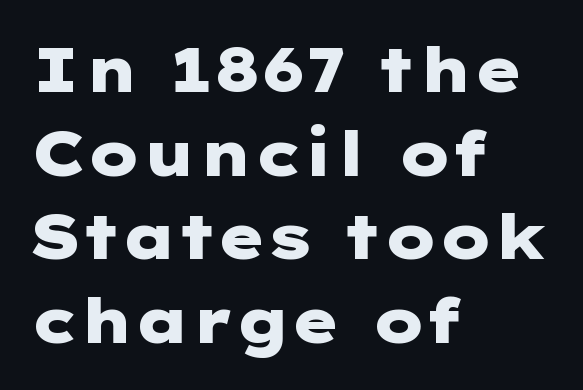
A typesetter would label this face a sans. Strokes here are thick enough to call this a true bold. Ordinary non-slanted type is in use. The type is set solid horizontally, with unmodified tracking. Regular leading.
